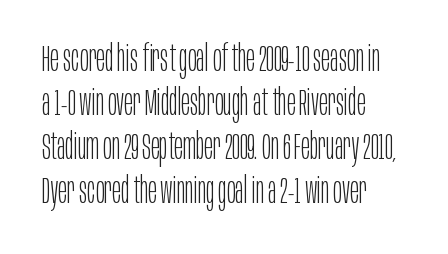
The image shows 36 px light, condensed sans-serif type, upright; set left-aligned, line spacing 1.22x, normal letter spacing, not underlined; low stroke contrast and a large x-height.
